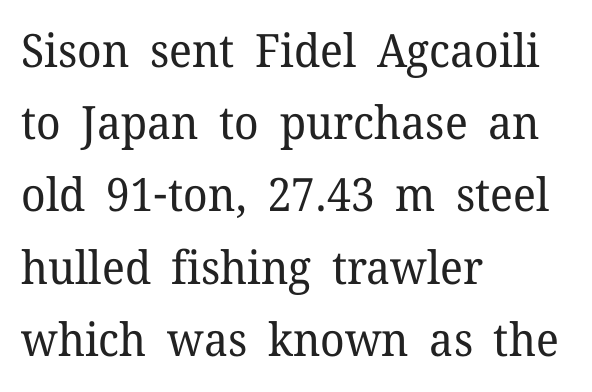
{"serif": "yes", "italic": "no", "bold": "no", "weight": "regular", "width": "normal", "stroke_contrast": "low", "x_height": "medium", "monospaced": "no", "underline": "no", "align": "left", "line_spacing": "normal", "line_spacing_ratio": 1.57, "letter_spacing": "normal", "letter_spacing_em": 0.0, "glyph_px": 46}
